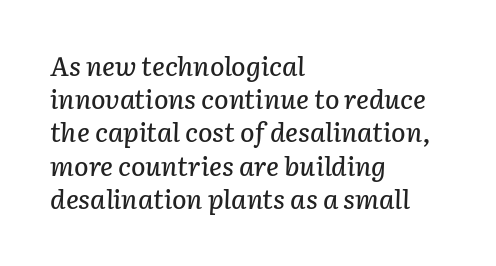
The image shows 27 px text type, italic (leaning right); set left-aligned, line spacing 1.23x, normal letter spacing, not underlined.
